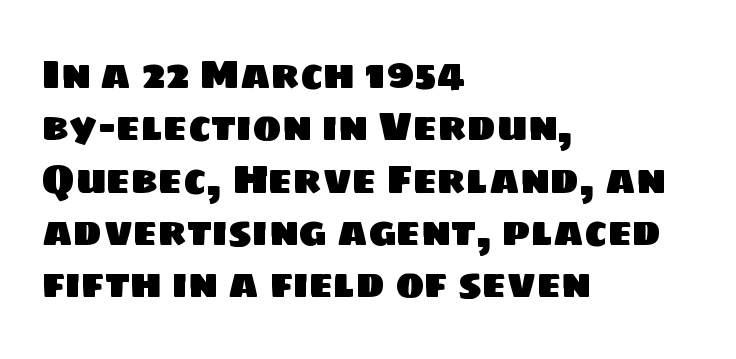
{"serif": "no", "width": "normal", "stroke_contrast": "low", "x_height": "large", "monospaced": "no", "underline": "no", "align": "left", "line_spacing": "normal", "line_spacing_ratio": 1.34, "letter_spacing": "normal", "letter_spacing_em": 0.0, "glyph_px": 39}
